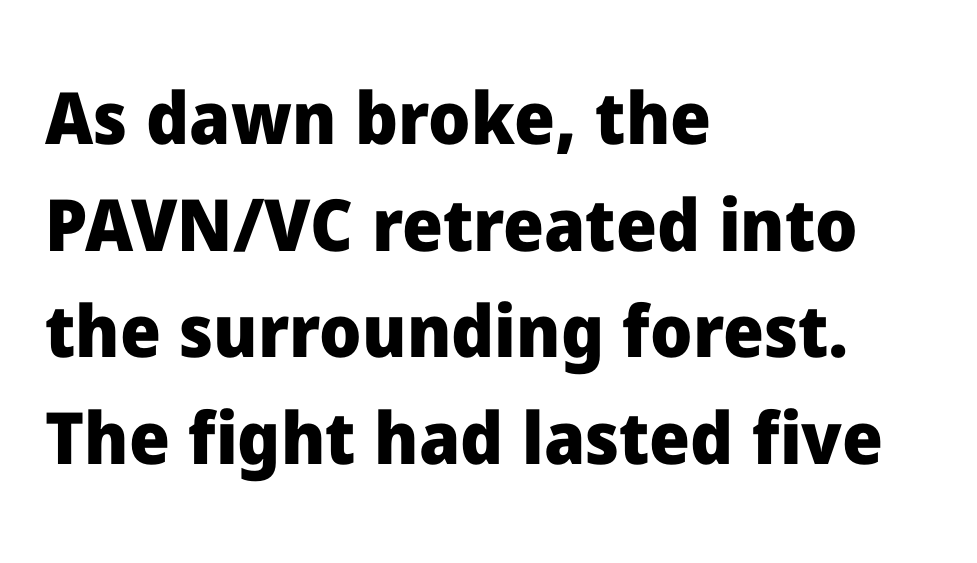
The image shows 72 px heavy sans-serif type, upright; set left-aligned, normal line spacing (1.48x), normal letter spacing, not underlined; low stroke contrast and a medium x-height.
